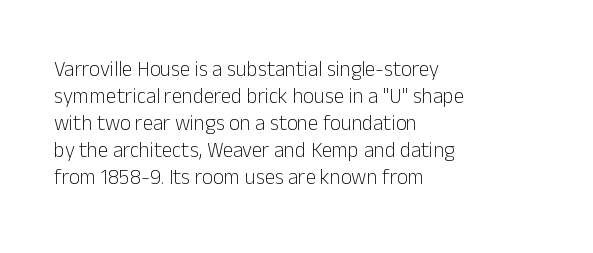
Q: Is the text bold? A: No.
Q: Is the text italic (slanted)? A: No, it is upright.
Q: Is the text underlined? A: No.
Q: How is the paragraph aligned? A: Left-aligned.
Q: Is the spacing between letters normal or unusually wide? A: Normal.
Q: Is the spacing between lines tight, normal or loose? A: Normal.
